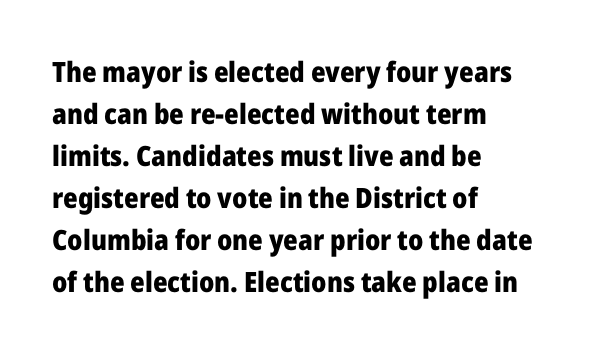
Q: Is the text bold? A: Yes.
Q: Is the text italic (slanted)? A: No, it is upright.
Q: Is the typeface a serif or a sans-serif typeface? A: Sans-serif.
Q: Is the text underlined? A: No.
Q: How is the paragraph aligned? A: Left-aligned.
Q: Is the spacing between letters normal or unusually wide? A: Normal.
Q: Is the spacing between lines tight, normal or loose? A: Normal.
Q: Width (condensed, normal, or wide)? A: Normal.
Q: Stroke contrast? A: Low.
Q: x-height? A: Medium.
Q: Monospaced? A: No.
